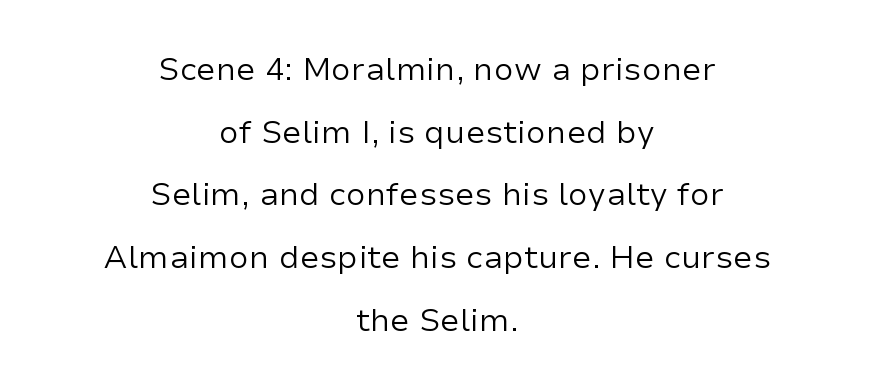
{"serif": "no", "italic": "no", "bold": "no", "weight": "regular", "width": "normal", "stroke_contrast": "low", "x_height": "medium", "monospaced": "no", "underline": "no", "align": "center", "line_spacing": "loose", "line_spacing_ratio": 1.96, "letter_spacing": "normal", "letter_spacing_em": 0.0, "glyph_px": 32}
